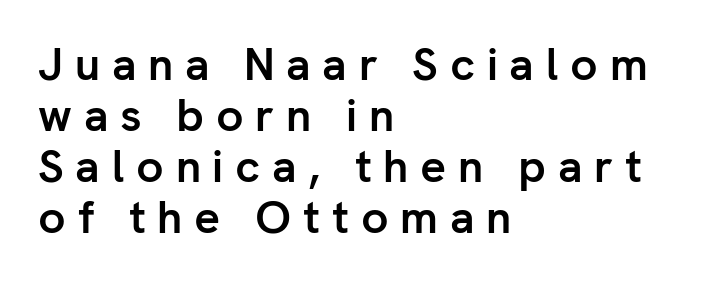
Q: Is the text bold? A: Yes.
Q: Is the text italic (slanted)? A: No, it is upright.
Q: Is the typeface a serif or a sans-serif typeface? A: Sans-serif.
Q: Is the text underlined? A: No.
Q: How is the paragraph aligned? A: Left-aligned.
Q: Is the spacing between letters normal or unusually wide? A: Unusually wide.
Q: Is the spacing between lines tight, normal or loose? A: Tight.
Q: Width (condensed, normal, or wide)? A: Normal.
Q: Stroke contrast? A: Low.
Q: x-height? A: Medium.
Q: Monospaced? A: No.
